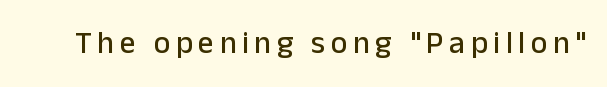
{"serif": "no", "italic": "no", "width": "normal", "stroke_contrast": "low", "x_height": "medium", "monospaced": "no", "underline": "no", "glyph_px": 31}
